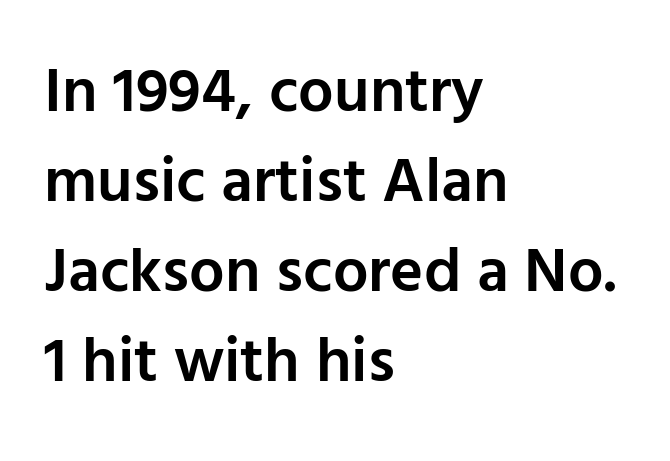
{"serif": "no", "italic": "no", "bold": "semi", "weight": "semibold", "width": "normal", "stroke_contrast": "low", "x_height": "medium", "monospaced": "no", "underline": "no", "align": "left", "line_spacing": "normal", "line_spacing_ratio": 1.43, "letter_spacing": "normal", "letter_spacing_em": 0.0, "glyph_px": 63}
